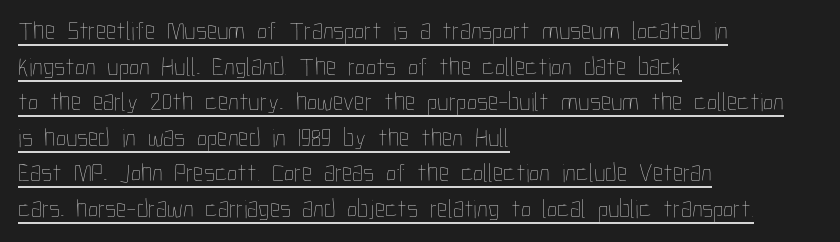
The type is set solid horizontally, with unmodified tracking. The line-height multiplier appears to be the usual default. Stroke thickness stays within the range of a standard reading face or lighter. The paragraph has a hard left edge and a soft right edge.
